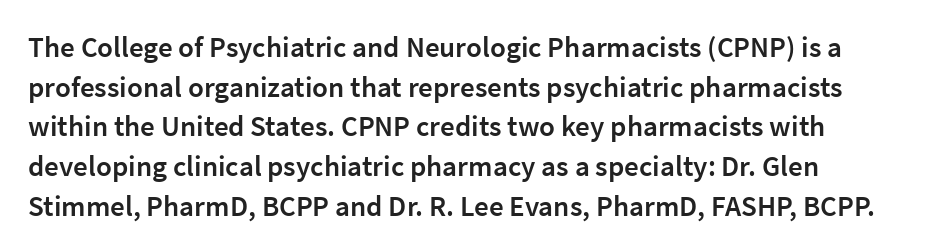
The type sits square on the baseline with zero lean. This sample is left-justified, so line endings fall wherever the words run out. Think of a printed novel: that variable character pitch is what you see here. Typographic density is moderately raised because the face is semibold. The zone under the glyphs is completely vacant.
